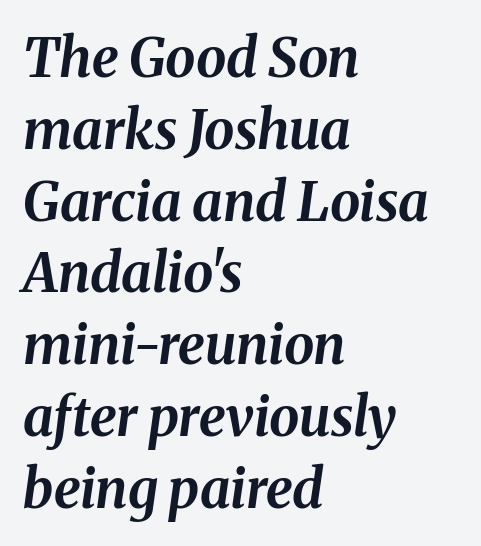
The face used here is rendered with its standard letterfit. The compositor pushed each line to the left boundary. Words float on clear page, feet unadorned. These lines carry a lot of weight — the face is fully bold. Rendered with sloped, italic letterforms. One glance says typical: line gaps are just what's usual.
